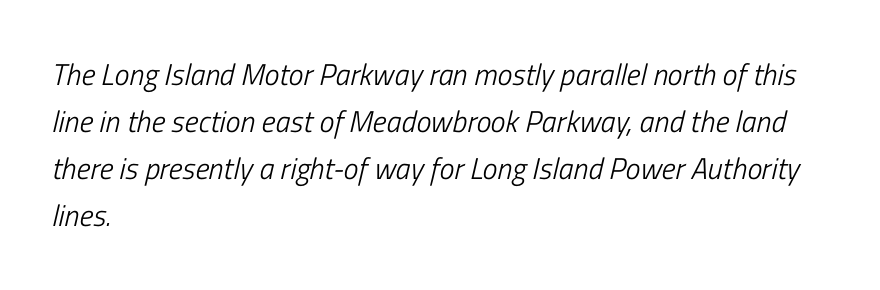
Do the characters align in a grid? No, the font is proportional. The gaps between neighbouring characters are ordinary and unremarkable. The lettering tilts uniformly, giving the passage an italic look. A normal amount of white space separates one row of letters from the next. Stems here are at most as thick as an everyday book face. The area under the type is left untouched.
